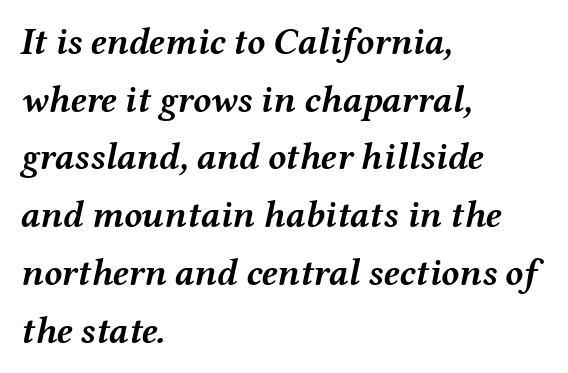
{"italic": "yes", "lean": "right", "slant_degrees": 12, "bold": "yes", "weight": "semibold", "width": "wide", "stroke_contrast": "medium", "x_height": "medium", "monospaced": "no", "underline": "no", "align": "left", "line_spacing": "normal", "line_spacing_ratio": 1.56, "letter_spacing": "normal", "letter_spacing_em": 0.0, "glyph_px": 37}
